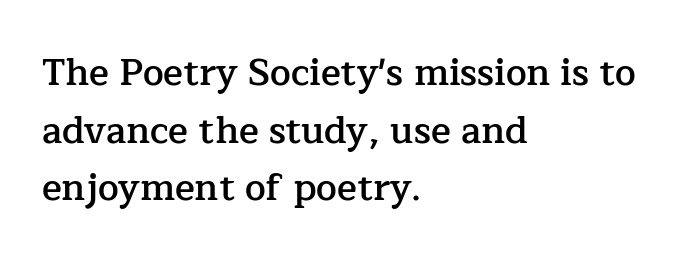
The image shows 37 px semibold serif type, upright; set left-aligned, normal line spacing (1.56x), normal letter spacing, not underlined; low stroke contrast and a medium x-height.
